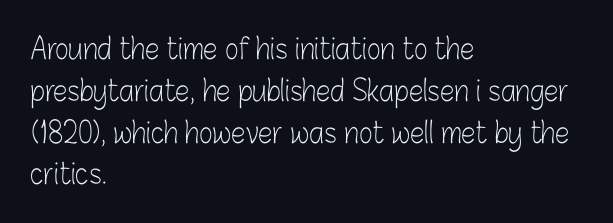
A typesetter would mark this as roman, not italic. The characters display no serif detailing; their extremities are plain. Is this a fixed-width face? No — the glyphs have proportional, varying widths. Line spacing here is normal. Leftover space on each line is placed entirely after the last word. Descenders hang freely into open space.
